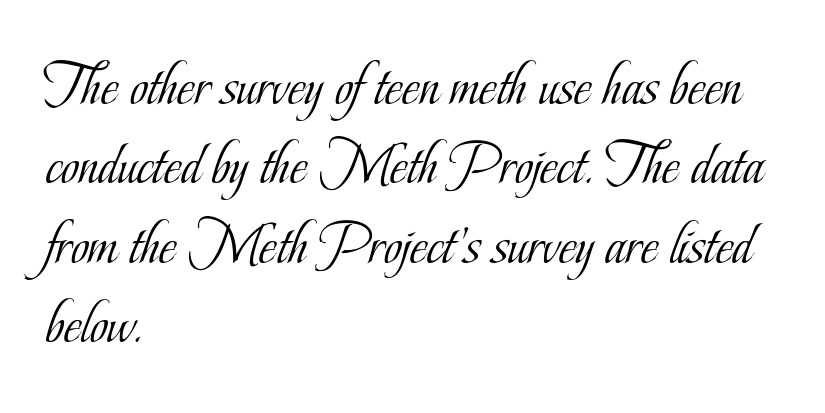
The space between consecutive lines is moderate. Underline: absent. Is this a fixed-width face? No — the glyphs have proportional, varying widths. Where is the straight margin? On the left.
